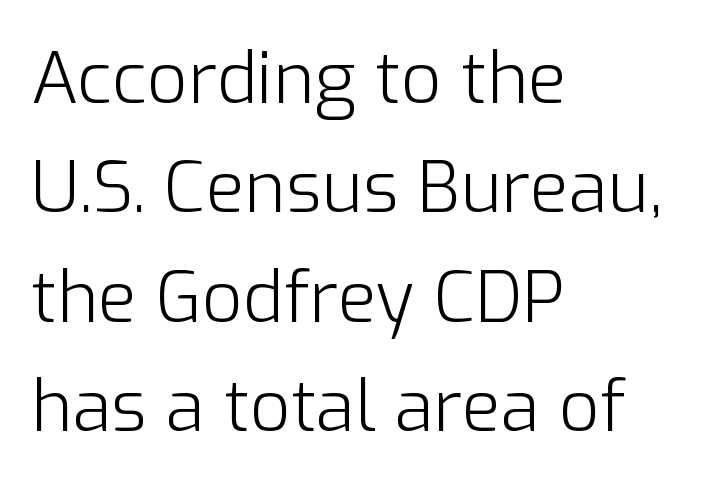
Counters stay open thanks to moderate or lighter strokes. The gaps between neighbouring characters are ordinary and unremarkable. The area under the type is left untouched. Varying glyph widths throughout — classic text-font behaviour. Posture: straight, roman, zero tilt. The block of text has a typical density, with ordinary space between rows.
